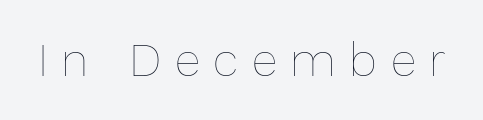
The image shows 47 px thin type, upright; set unusually wide letter spacing (+0.29 em), not underlined; low stroke contrast and a medium x-height.
